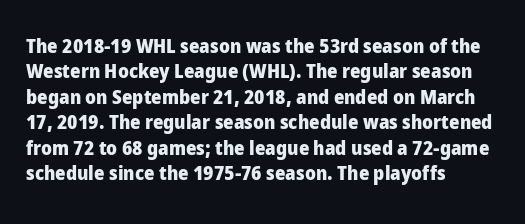
The image shows 20 px bold type, upright; set left-aligned, normal line spacing (1.27x), normal letter spacing, not underlined.
